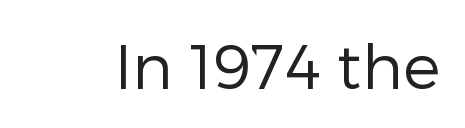
The image shows 62 px regular-weight sans-serif type, upright; set normal letter spacing, not underlined; low stroke contrast and a medium x-height.
